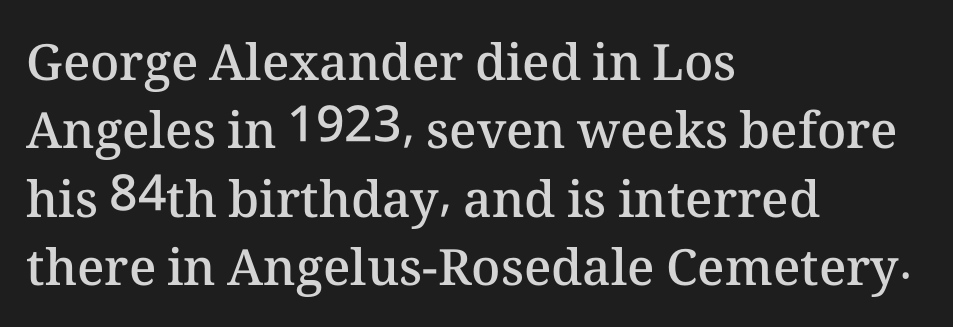
{"italic": "no", "bold": "semi", "weight": "semibold", "width": "normal", "stroke_contrast": "medium", "x_height": "medium", "monospaced": "no", "underline": "no", "align": "left", "line_spacing": "normal", "line_spacing_ratio": 1.37, "letter_spacing": "normal", "letter_spacing_em": 0.0, "glyph_px": 50}
